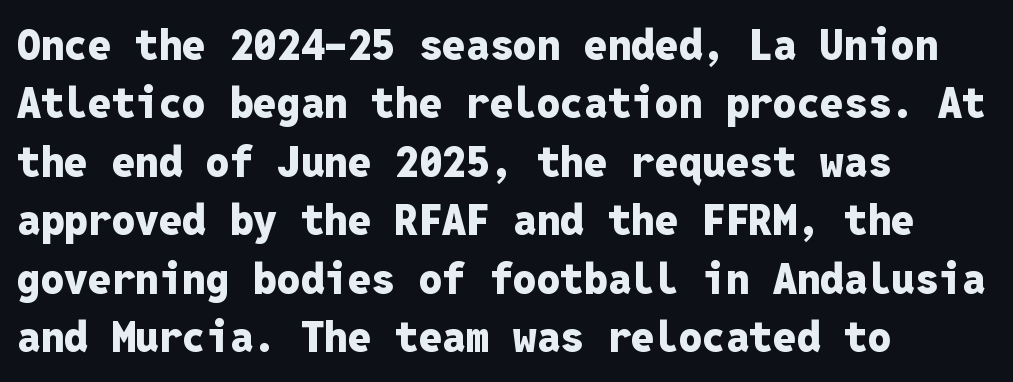
The image shows 42 px heavy sans-serif type, upright, monospaced; set left-aligned, normal line spacing (1.39x), normal letter spacing, not underlined; low stroke contrast and a medium x-height.
